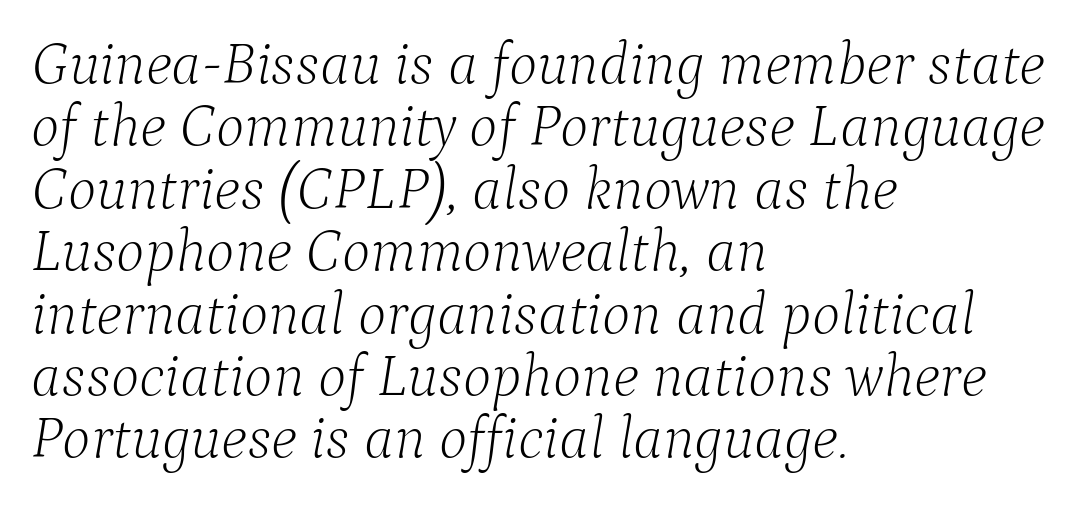
Stems and bowls with no extra thickness — not bold. One-word summary of the alignment: left. When letters slant like this, we call the style italic. Looks like regular typesetting: each glyph gets only the width it needs. Type without underlining.
